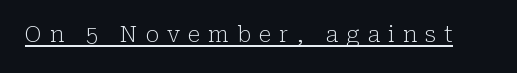
Q: Is the text bold? A: No.
Q: Is the text italic (slanted)? A: No, it is upright.
Q: Is the text underlined? A: Yes.
Q: Is the spacing between letters normal or unusually wide? A: Unusually wide.
